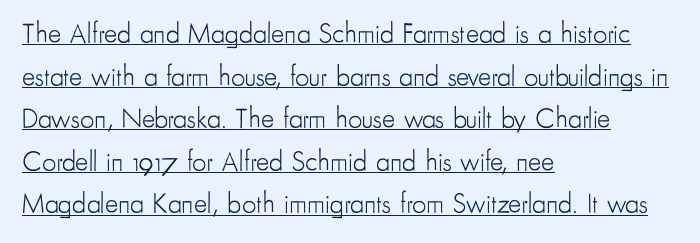
Q: Is the text bold? A: No.
Q: Is the text italic (slanted)? A: No, it is upright.
Q: Is the typeface a serif or a sans-serif typeface? A: Sans-serif.
Q: Is the text underlined? A: Yes.
Q: How is the paragraph aligned? A: Left-aligned.
Q: Is the spacing between letters normal or unusually wide? A: Normal.
Q: Is the spacing between lines tight, normal or loose? A: Normal.
Q: Width (condensed, normal, or wide)? A: Condensed.
Q: Stroke contrast? A: Low.
Q: x-height? A: Small.
Q: Monospaced? A: No.
